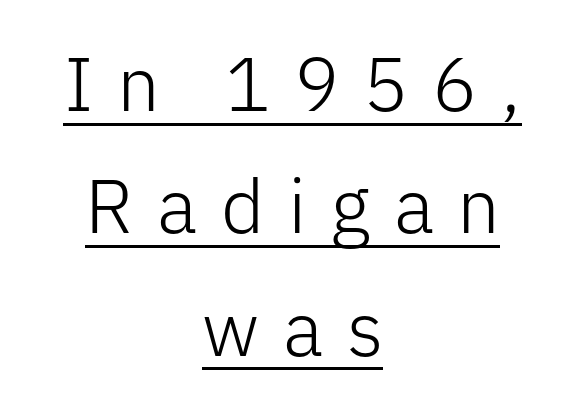
{"serif": "no", "italic": "no", "bold": "no", "weight": "light", "width": "normal", "stroke_contrast": "low", "x_height": "medium", "monospaced": "no", "underline": "yes", "align": "center", "line_spacing": "normal", "line_spacing_ratio": 1.61, "letter_spacing": "wide", "letter_spacing_em": 0.31, "glyph_px": 76}
